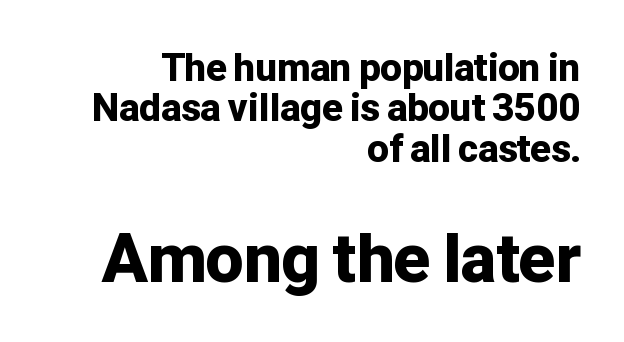
Q: Is the text bold? A: Yes.
Q: Is the text italic (slanted)? A: No, it is upright.
Q: Is the typeface a serif or a sans-serif typeface? A: Sans-serif.
Q: Is the text underlined? A: No.
Q: How is the paragraph aligned? A: Right-aligned.
Q: Is the spacing between letters normal or unusually wide? A: Normal.
Q: Is the spacing between lines tight, normal or loose? A: Tight.
Q: Which block of text is set in a larger size, the first (top) or the second (bottom)? A: The second (bottom) one.
Q: Width (condensed, normal, or wide)? A: Normal.
Q: Stroke contrast? A: Low.
Q: x-height? A: Medium.
Q: Monospaced? A: No.
